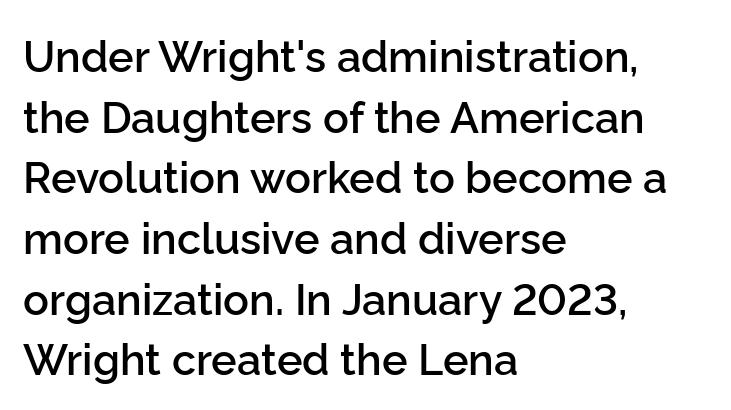
{"serif": "no", "italic": "no", "bold": "semi", "weight": "semibold", "width": "normal", "stroke_contrast": "low", "x_height": "medium", "monospaced": "no", "underline": "no", "align": "left", "line_spacing": "normal", "line_spacing_ratio": 1.41, "letter_spacing": "normal", "letter_spacing_em": 0.0, "glyph_px": 43}
